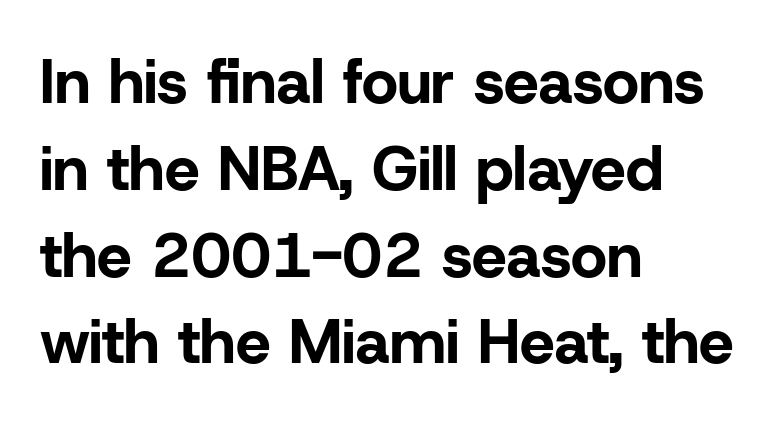
The letters sit at their default tracking, neither squeezed nor spread. Teacher's note: observe the even left margin — that is flush-left alignment. Weight check: bold — yes, fully. The font's upright variant was chosen for this text. Each new line begins a customary step beneath the previous one. A sans-serif font was chosen for this passage.
